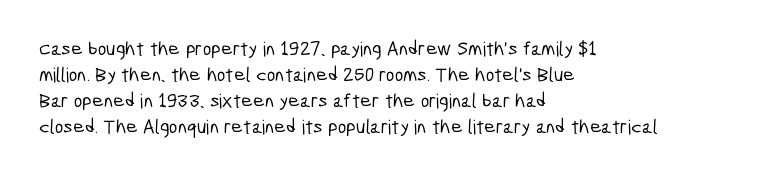
Q: Is the text underlined? A: No.
Q: How is the paragraph aligned? A: Left-aligned.
Q: Is the spacing between letters normal or unusually wide? A: Normal.
Q: Is the spacing between lines tight, normal or loose? A: Normal.
